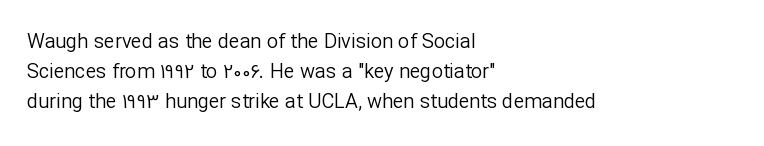
Q: Is the text bold? A: No.
Q: Is the text italic (slanted)? A: No, it is upright.
Q: Is the text underlined? A: No.
Q: How is the paragraph aligned? A: Left-aligned.
Q: Is the spacing between letters normal or unusually wide? A: Normal.
Q: Is the spacing between lines tight, normal or loose? A: Normal.
